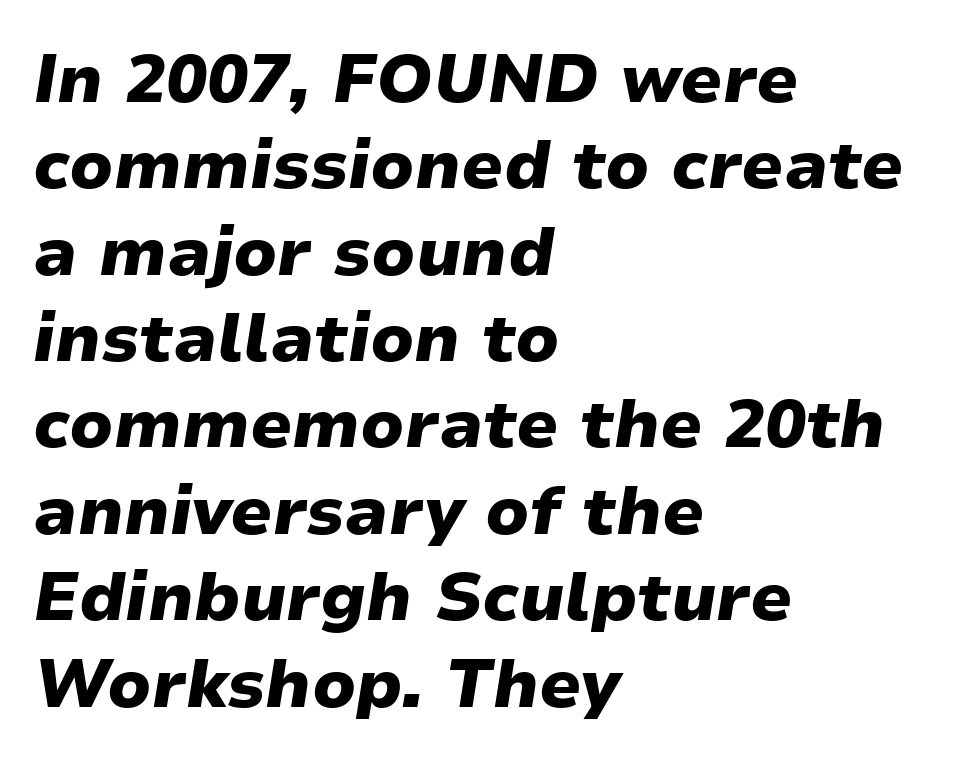
Q: Is the text bold? A: Yes.
Q: Is the text italic (slanted)? A: Yes, it leans right by about 9 degrees.
Q: Is the text underlined? A: No.
Q: How is the paragraph aligned? A: Left-aligned.
Q: Is the spacing between letters normal or unusually wide? A: Normal.
Q: Is the spacing between lines tight, normal or loose? A: Normal.
Q: Width (condensed, normal, or wide)? A: Normal.
Q: Stroke contrast? A: Low.
Q: x-height? A: Medium.
Q: Monospaced? A: No.
